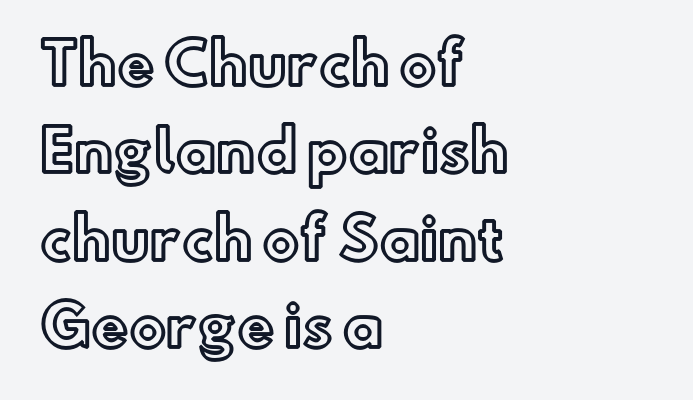
{"italic": "no", "width": "normal", "x_height": "small", "monospaced": "no", "underline": "no", "align": "left", "line_spacing": "normal", "line_spacing_ratio": 1.56, "letter_spacing": "normal", "letter_spacing_em": 0.0, "glyph_px": 56}
